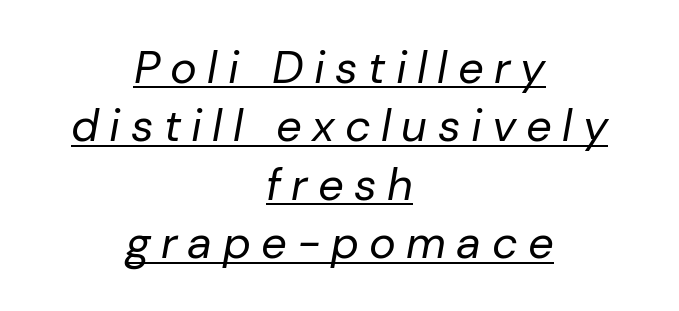
Spacing between characters has been opened up far beyond the box default. Weight: regular or lighter. The specimen includes a rule beneath the text block's lines. Proportional: the letters do not fall into vertical columns. Notice how the stems are inclined rather than vertical — that's the hallmark of italics.
